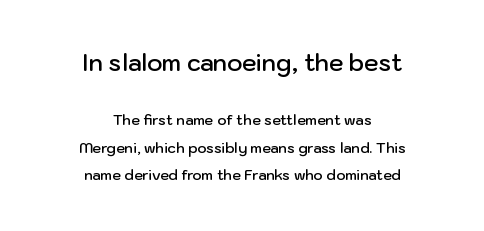
Is there much room between lines? Yes — plenty of vertical air separates them. What weight is shown? A semibold, between regular and bold. Caption: standard tracking, unaltered. These two chunks differ in scale, with the top chunk taking the larger measure. Casual observation: everything's sitting right in the middle.
